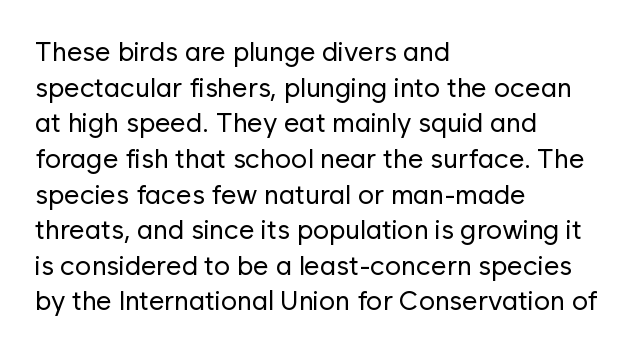
{"italic": "no", "bold": "no", "underline": "no", "align": "left", "line_spacing": "normal", "line_spacing_ratio": 1.32, "letter_spacing": "normal", "letter_spacing_em": 0.0, "glyph_px": 27}
